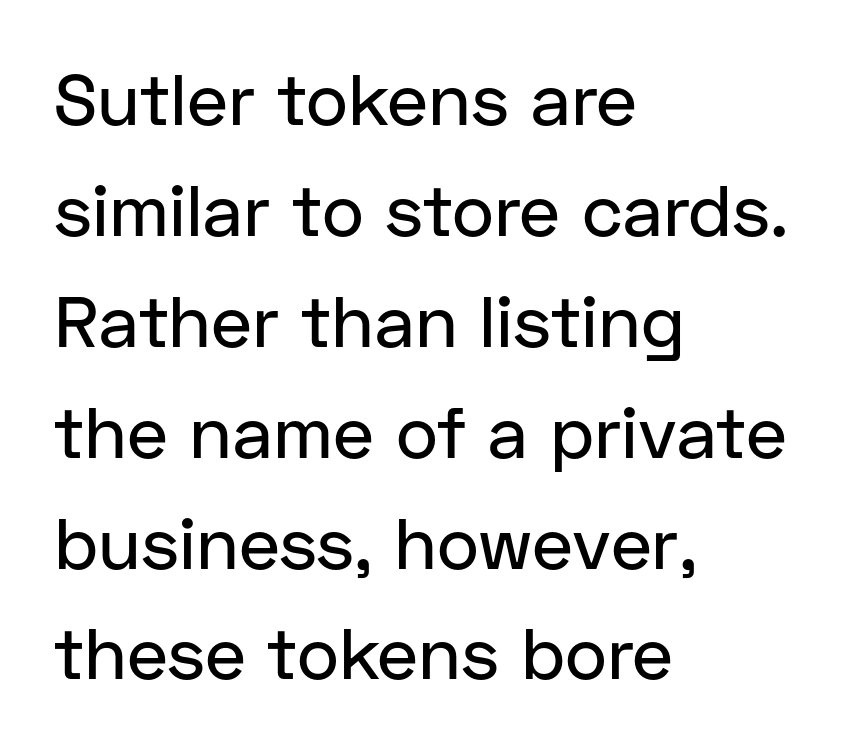
Q: Is the text italic (slanted)? A: No, it is upright.
Q: Is the typeface a serif or a sans-serif typeface? A: Sans-serif.
Q: Is the text underlined? A: No.
Q: How is the paragraph aligned? A: Left-aligned.
Q: Is the spacing between letters normal or unusually wide? A: Normal.
Q: Is the spacing between lines tight, normal or loose? A: Normal.
Q: Width (condensed, normal, or wide)? A: Normal.
Q: Stroke contrast? A: Low.
Q: x-height? A: Medium.
Q: Monospaced? A: No.
